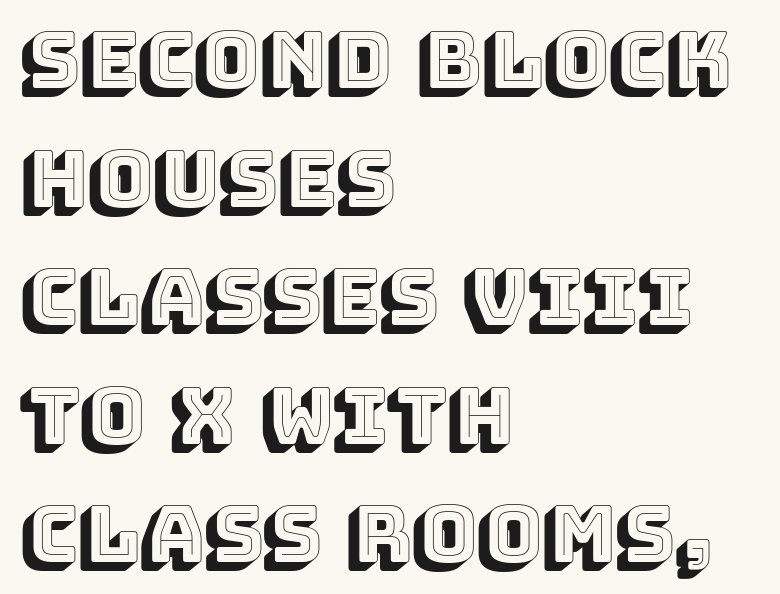
{"italic": "no", "width": "normal", "x_height": "large", "monospaced": "no", "underline": "no", "align": "left", "line_spacing": "normal", "line_spacing_ratio": 1.52, "letter_spacing": "normal", "letter_spacing_em": 0.0, "glyph_px": 78}
